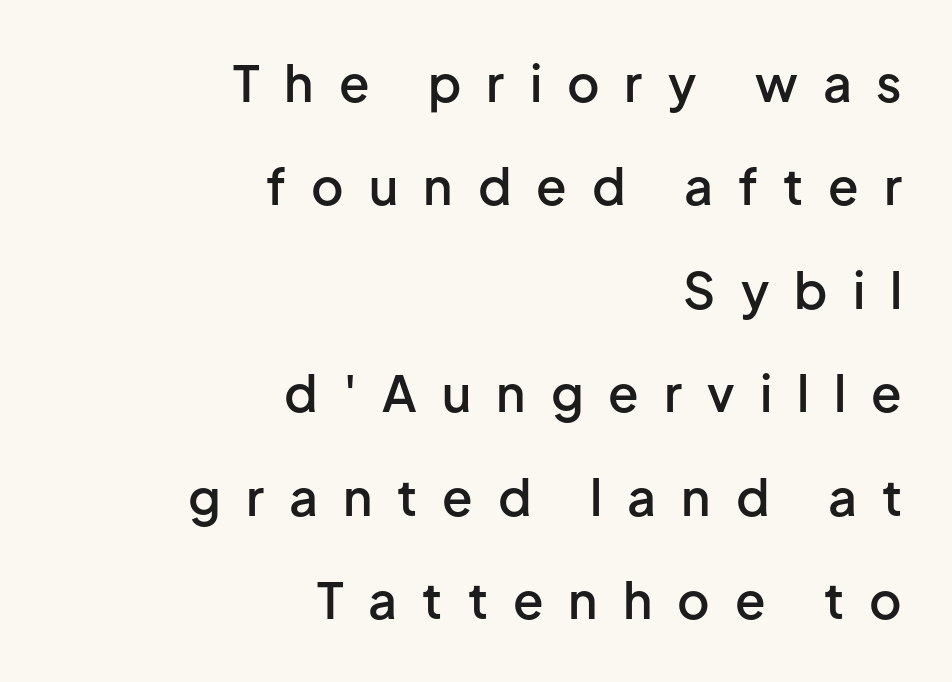
The image shows 50 px semibold sans-serif type, upright; set right-aligned, loose line spacing (2.07x), unusually wide letter spacing (+0.5 em), not underlined; low stroke contrast and a medium x-height.
